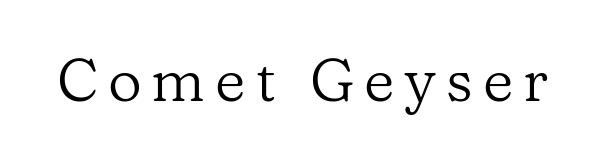
A clean baseline with only descenders dipping below it. Each letter keeps its own natural width here, so spacing adapts to shape. The face looks like a standard text weight, possibly lighter. When letters stand straight like this, we call the style roman or upright. A typesetter would label this face a serif.
